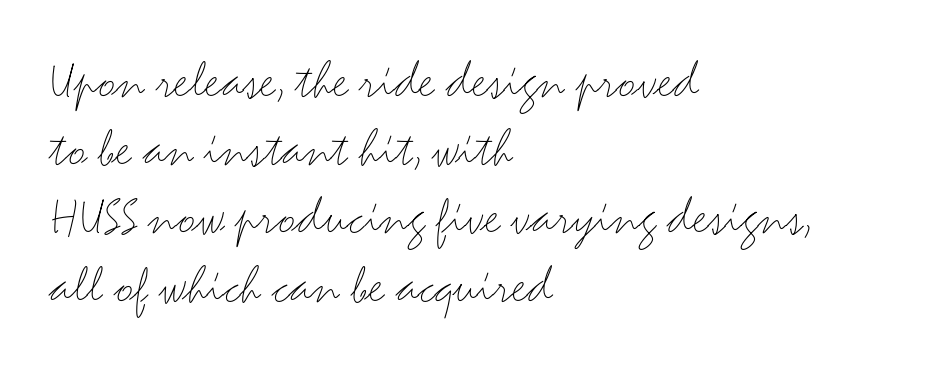
The strip under each line holds only bare page. Serifs: no, the terminals of the letterforms are clean. Casual observation: everything's shoved over to the left. Stems here are at most as thick as an everyday book face.
